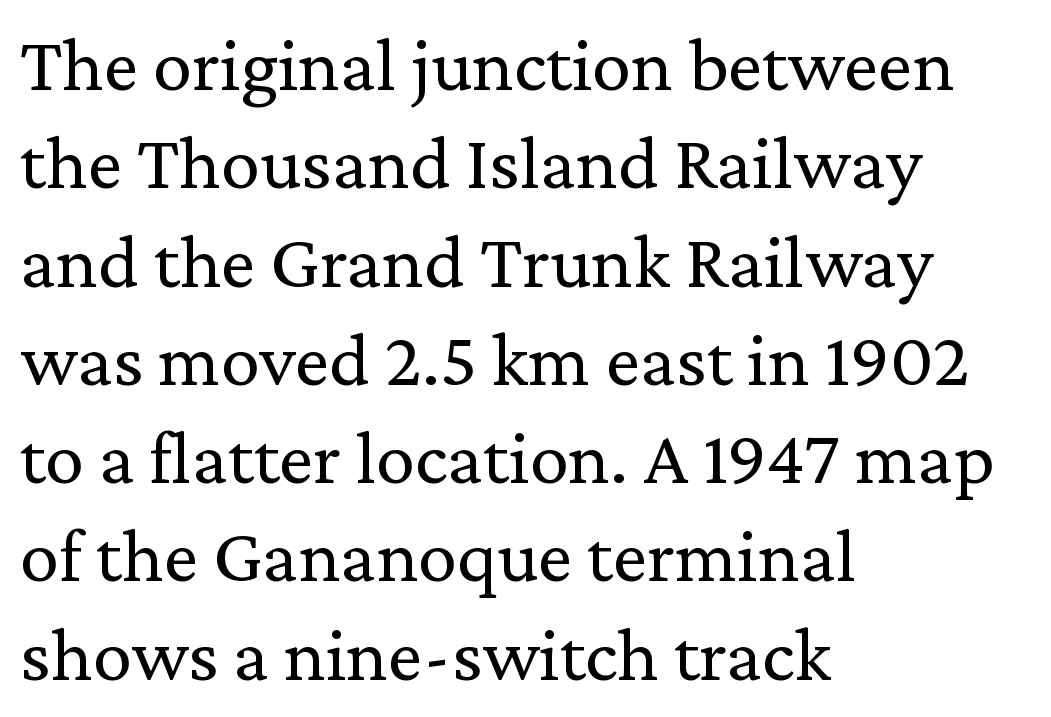
Q: Is the text bold? A: No.
Q: Is the text italic (slanted)? A: No, it is upright.
Q: Is the typeface a serif or a sans-serif typeface? A: Serif.
Q: Is the text underlined? A: No.
Q: How is the paragraph aligned? A: Left-aligned.
Q: Is the spacing between letters normal or unusually wide? A: Normal.
Q: Is the spacing between lines tight, normal or loose? A: Normal.
Q: Width (condensed, normal, or wide)? A: Normal.
Q: Stroke contrast? A: Low.
Q: x-height? A: Medium.
Q: Monospaced? A: No.
